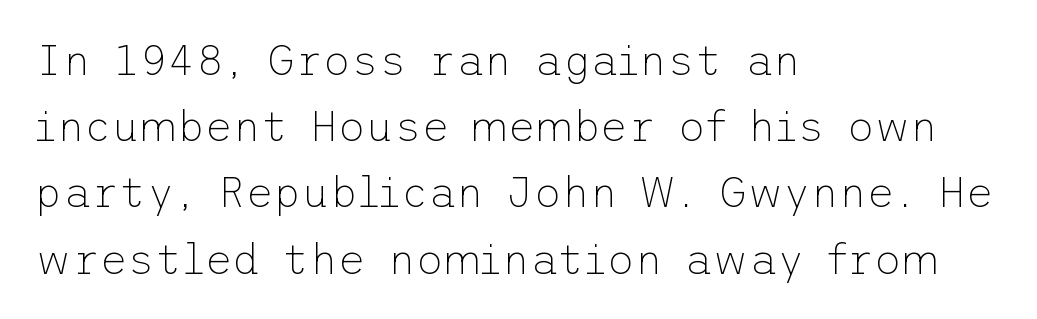
The image shows 43 px thin sans-serif type, upright; set left-aligned, normal line spacing (1.54x), normal letter spacing, not underlined; low stroke contrast and a medium x-height.
